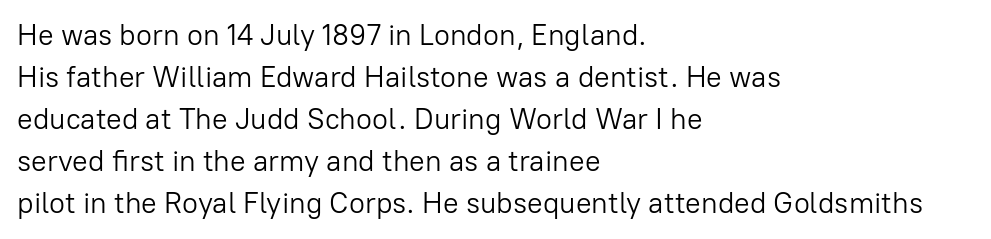
{"serif": "no", "italic": "no", "bold": "no", "weight": "light", "width": "normal", "stroke_contrast": "low", "x_height": "medium", "monospaced": "no", "underline": "no", "align": "left", "line_spacing": "normal", "line_spacing_ratio": 1.45, "letter_spacing": "normal", "letter_spacing_em": 0.0, "glyph_px": 29}
